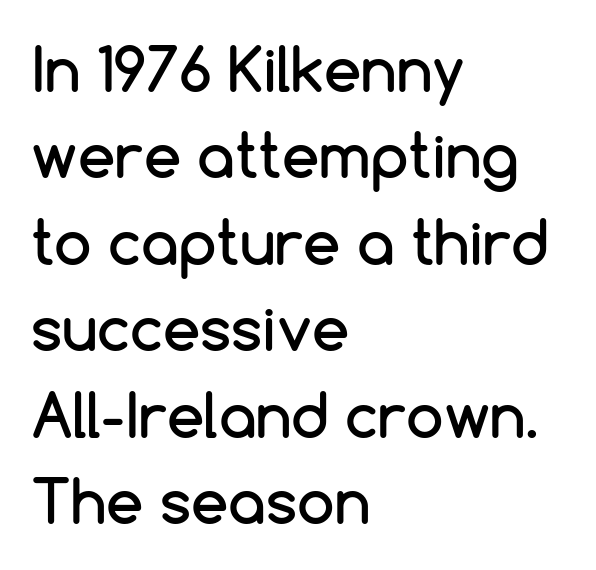
Think of a printed novel: that variable character pitch is what you see here. Nobody drew a line under any word here. Serif or sans? Sans — the stroke terminals are bare. The lines in this sample share a left origin and differ only in where they stop.
